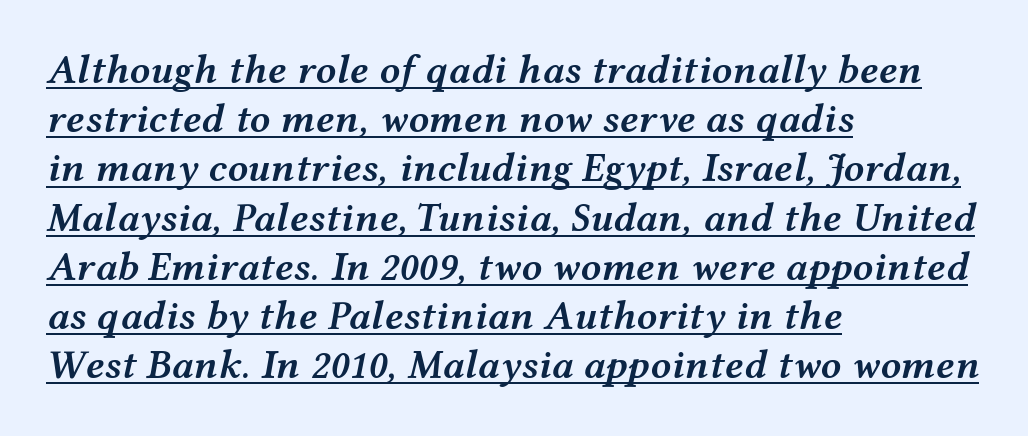
{"italic": "yes", "lean": "right", "slant_degrees": 12, "bold": "semi", "weight": "semibold", "width": "wide", "stroke_contrast": "medium", "x_height": "medium", "monospaced": "no", "underline": "yes", "align": "left", "line_spacing_ratio": 1.2, "letter_spacing": "normal", "letter_spacing_em": 0.0, "glyph_px": 41}
